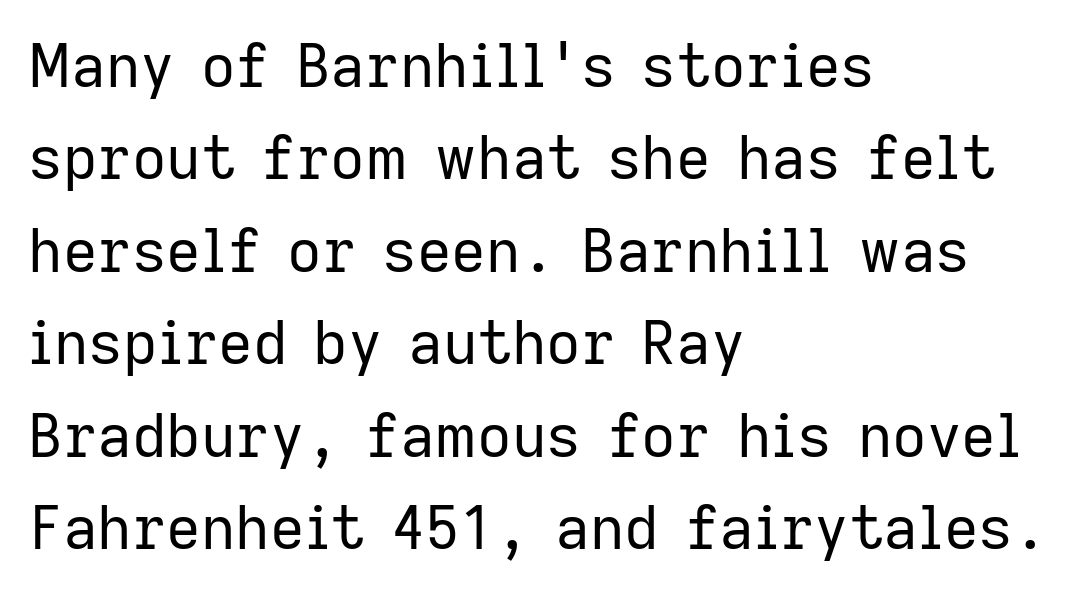
{"serif": "no", "italic": "no", "bold": "no", "weight": "regular", "width": "normal", "stroke_contrast": "low", "x_height": "medium", "monospaced": "no", "underline": "no", "align": "left", "line_spacing": "normal", "line_spacing_ratio": 1.54, "letter_spacing": "normal", "letter_spacing_em": 0.0, "glyph_px": 60}
